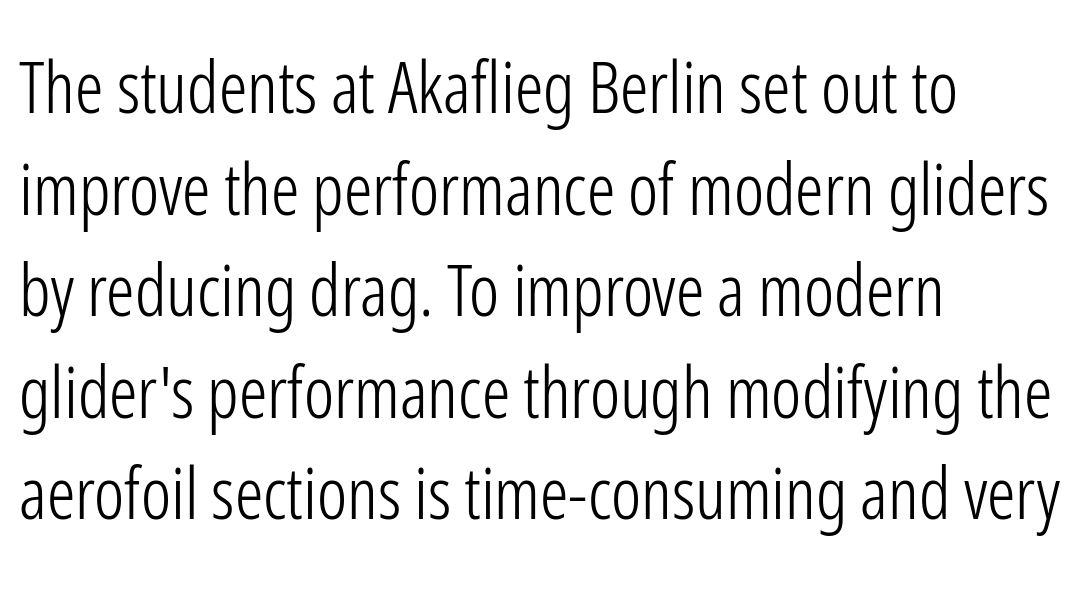
The rendering uses a moderate line-height, typical for paragraphs. The horizontal fit of the characters is conventional and even. The typeface has the unassuming heft of standard copy or less. The letters advance in unequal steps, a hallmark of proportional type. The baseline area is clear.
